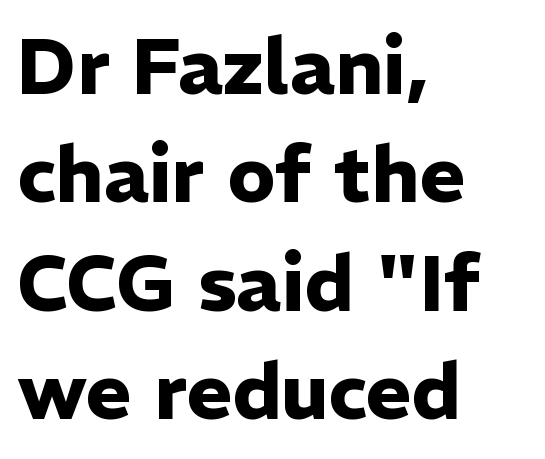
Reading down the block, your eye returns to a fixed left position each line. The passage shown is typeset with a sans-serif family. The gap between lines stays unmarked. Each glyph is drawn with heavy, bold strokes. A typesetter would mark this as roman, not italic. The line-height multiplier appears to be the usual default.
